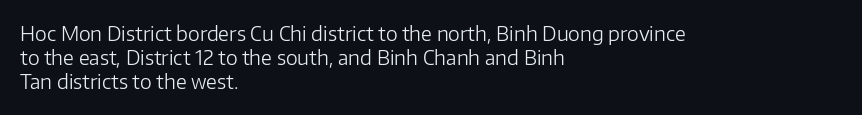
{"italic": "no", "bold": "no", "underline": "no", "align": "left", "line_spacing_ratio": 1.21, "letter_spacing": "normal", "letter_spacing_em": 0.0, "glyph_px": 20}
